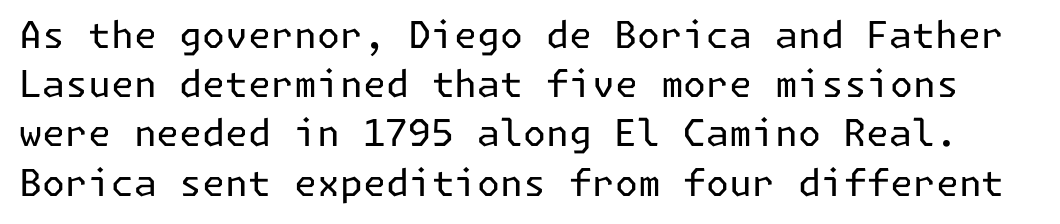
{"serif": "no", "italic": "no", "bold": "no", "weight": "regular", "width": "normal", "stroke_contrast": "low", "x_height": "medium", "underline": "no", "line_spacing": "normal", "line_spacing_ratio": 1.33, "letter_spacing": "normal", "letter_spacing_em": 0.0, "glyph_px": 37}
